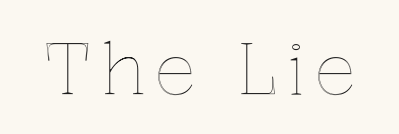
The image shows 72 px text type, upright; set not underlined; a medium x-height.
